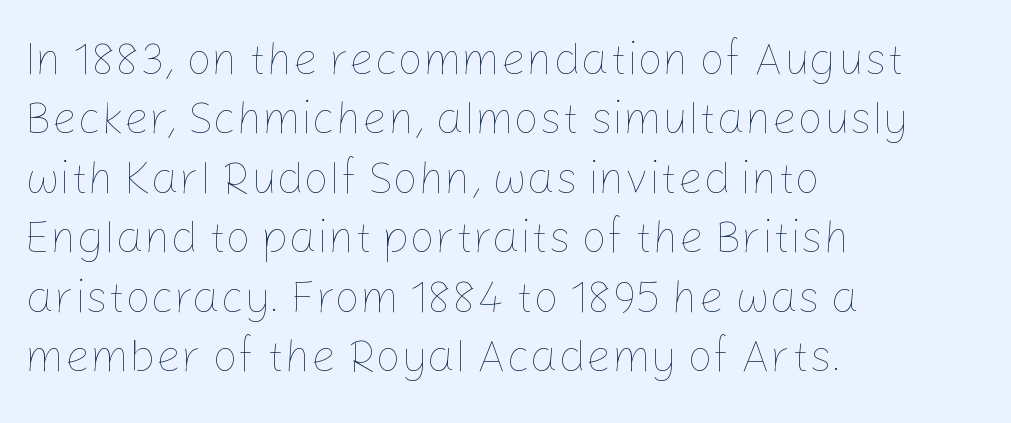
{"italic": "no", "bold": "no", "weight": "thin", "width": "normal", "stroke_contrast": "low", "x_height": "medium", "monospaced": "no", "underline": "no", "align": "left", "line_spacing": "normal", "line_spacing_ratio": 1.32, "letter_spacing": "normal", "letter_spacing_em": 0.0, "glyph_px": 45}
